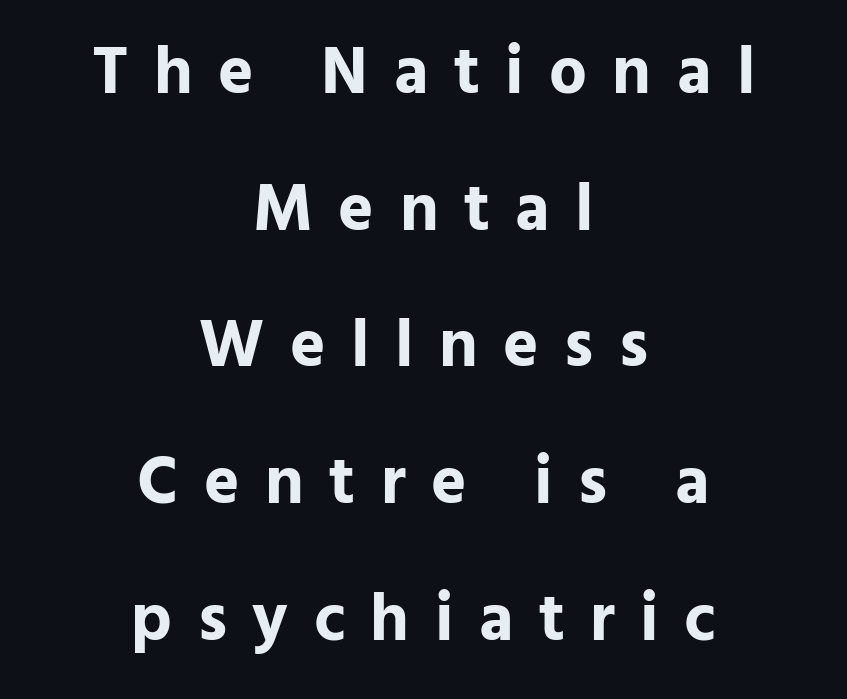
Short note: letters widely spaced. The lines in this sample share a center point and differ in where they start and stop. This is heavy type, rendered in bold. Rule under the text: the space is simply empty. Characters remain perfectly vertical along every line. Regarding leading, the lines here are spaced well apart.
